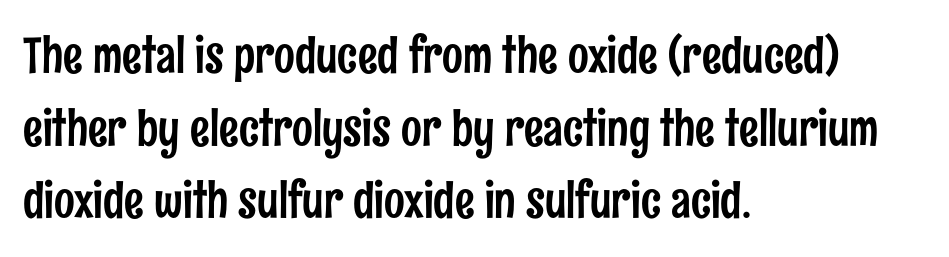
Q: Is the text italic (slanted)? A: No, it is upright.
Q: Is the typeface a serif or a sans-serif typeface? A: Sans-serif.
Q: Is the text underlined? A: No.
Q: How is the paragraph aligned? A: Left-aligned.
Q: Is the spacing between letters normal or unusually wide? A: Normal.
Q: Is the spacing between lines tight, normal or loose? A: Normal.
Q: Width (condensed, normal, or wide)? A: Condensed.
Q: Stroke contrast? A: Low.
Q: x-height? A: Medium.
Q: Monospaced? A: No.
